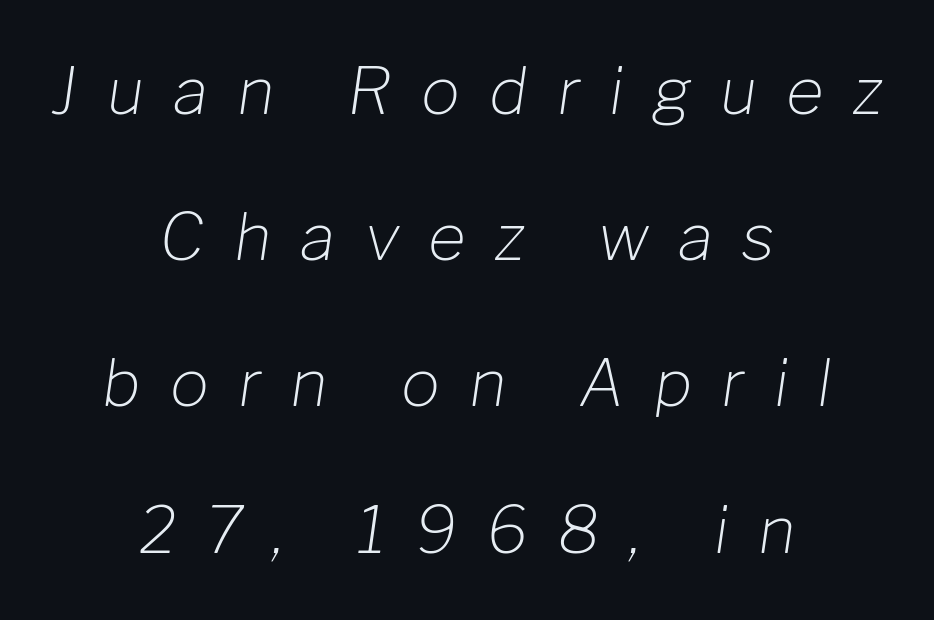
Q: Is the text bold? A: No.
Q: Is the text italic (slanted)? A: Yes, it leans right by about 8 degrees.
Q: Is the text underlined? A: No.
Q: How is the paragraph aligned? A: Centered.
Q: Is the spacing between letters normal or unusually wide? A: Unusually wide.
Q: Is the spacing between lines tight, normal or loose? A: Loose.
Q: Width (condensed, normal, or wide)? A: Normal.
Q: Stroke contrast? A: Low.
Q: x-height? A: Medium.
Q: Monospaced? A: No.
